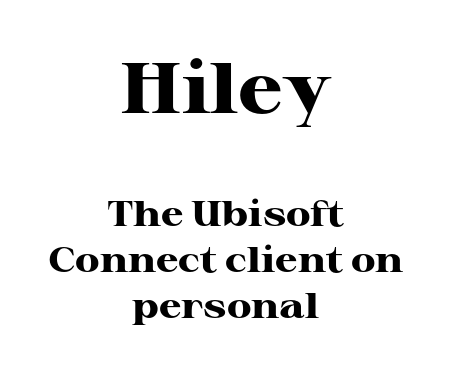
{"serif": "yes", "italic": "no", "bold": "yes", "weight": "heavy", "width": "wide", "stroke_contrast": "high", "x_height": "medium", "monospaced": "no", "underline": "no", "align": "center", "line_spacing": "normal", "line_spacing_ratio": 1.28, "letter_spacing": "normal", "letter_spacing_em": 0.0, "larger_block": "first", "size_ratio": 2.0, "glyph_px": 72}
